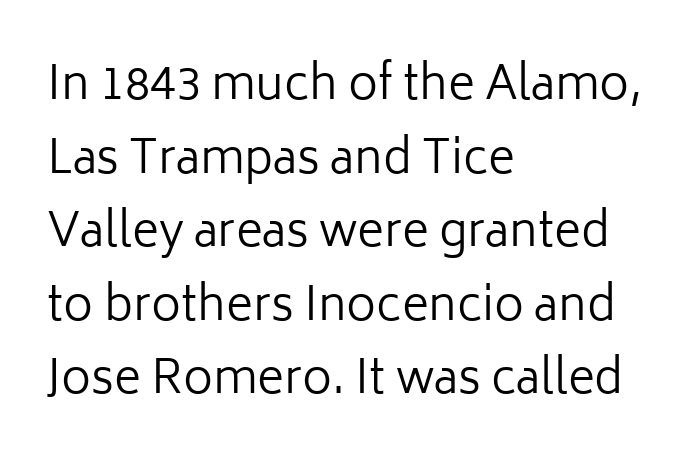
The image shows 46 px regular-weight sans-serif type, upright; set left-aligned, normal line spacing (1.6x), normal letter spacing, not underlined; low stroke contrast and a medium x-height.
